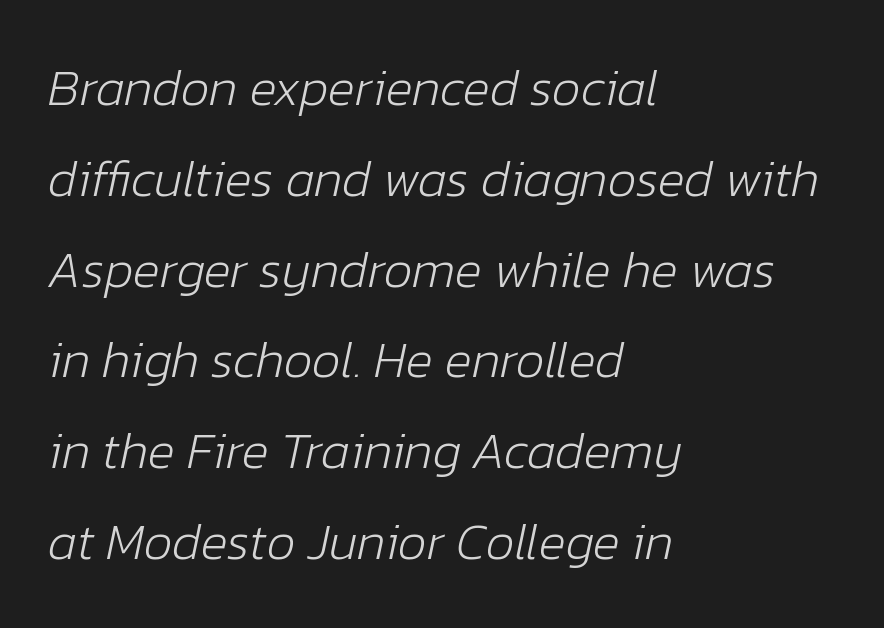
{"italic": "yes", "lean": "right", "slant_degrees": 12, "bold": "no", "weight": "light", "width": "normal", "stroke_contrast": "low", "x_height": "medium", "monospaced": "no", "underline": "no", "align": "left", "line_spacing_ratio": 1.78, "letter_spacing": "normal", "letter_spacing_em": 0.0, "glyph_px": 51}
